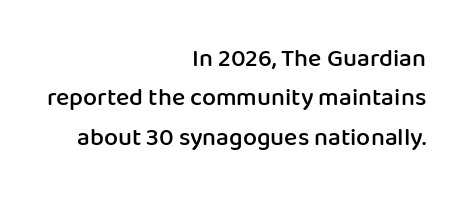
Q: Is the text bold? A: Semi-bold.
Q: Is the text italic (slanted)? A: No, it is upright.
Q: Is the text underlined? A: No.
Q: How is the paragraph aligned? A: Right-aligned.
Q: Is the spacing between letters normal or unusually wide? A: Normal.
Q: Is the spacing between lines tight, normal or loose? A: Normal.
